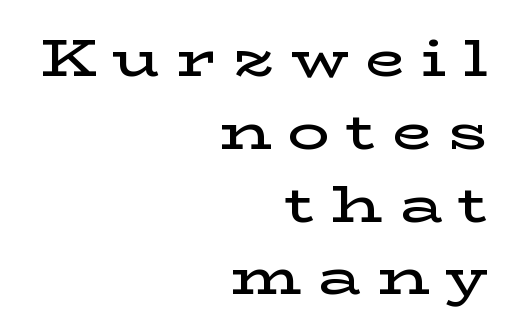
Characters follow at a spacing far wider than the type designer built in. A somewhat darkened texture: the type is semibold rather than bold. The gap between lines stays unmarked. Notice how the passage keeps a crisp vertical edge on the right only. To sum up the face: it has serifs.
